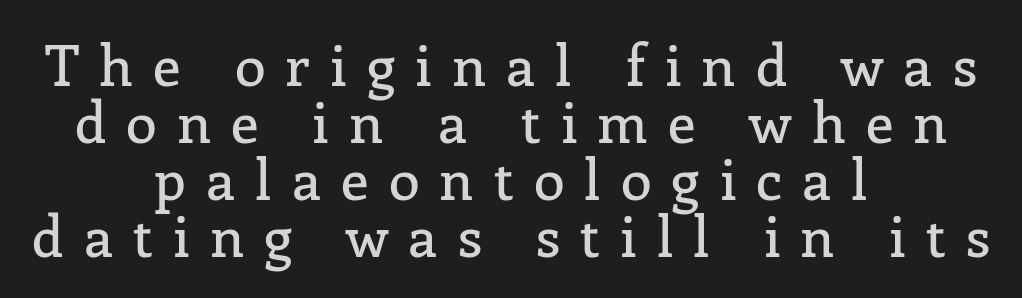
Q: Is the text italic (slanted)? A: No, it is upright.
Q: Is the typeface a serif or a sans-serif typeface? A: Serif.
Q: Is the text underlined? A: No.
Q: How is the paragraph aligned? A: Centered.
Q: Is the spacing between letters normal or unusually wide? A: Unusually wide.
Q: Is the spacing between lines tight, normal or loose? A: Tight.
Q: Width (condensed, normal, or wide)? A: Normal.
Q: Stroke contrast? A: Low.
Q: x-height? A: Medium.
Q: Monospaced? A: No.
